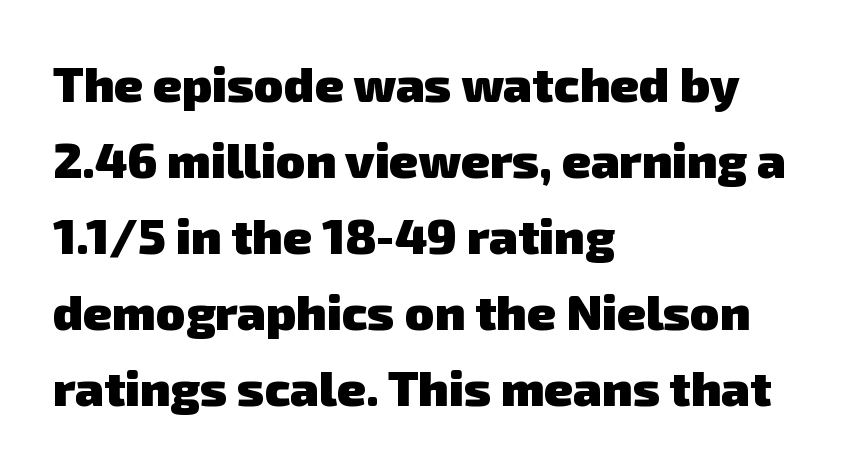
Q: Is the text bold? A: Yes.
Q: Is the typeface a serif or a sans-serif typeface? A: Sans-serif.
Q: Is the text underlined? A: No.
Q: How is the paragraph aligned? A: Left-aligned.
Q: Is the spacing between letters normal or unusually wide? A: Normal.
Q: Is the spacing between lines tight, normal or loose? A: Normal.
Q: Width (condensed, normal, or wide)? A: Normal.
Q: Stroke contrast? A: Low.
Q: x-height? A: Medium.
Q: Monospaced? A: No.
